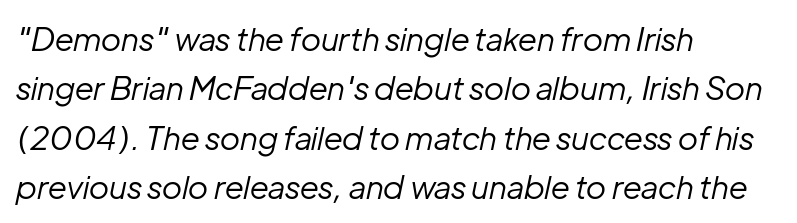
{"italic": "yes", "lean": "right", "slant_degrees": 12, "bold": "no", "weight": "regular", "width": "normal", "stroke_contrast": "low", "x_height": "medium", "monospaced": "no", "underline": "no", "align": "left", "line_spacing": "normal", "line_spacing_ratio": 1.54, "letter_spacing": "normal", "letter_spacing_em": 0.0, "glyph_px": 32}
